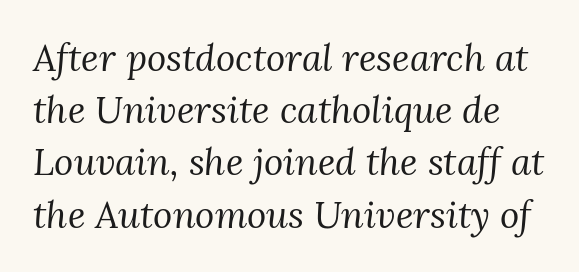
The image shows 37 px regular-weight serif type, italic (leaning right); set normal line spacing (1.41x), normal letter spacing, not underlined; medium stroke contrast and a medium x-height.
